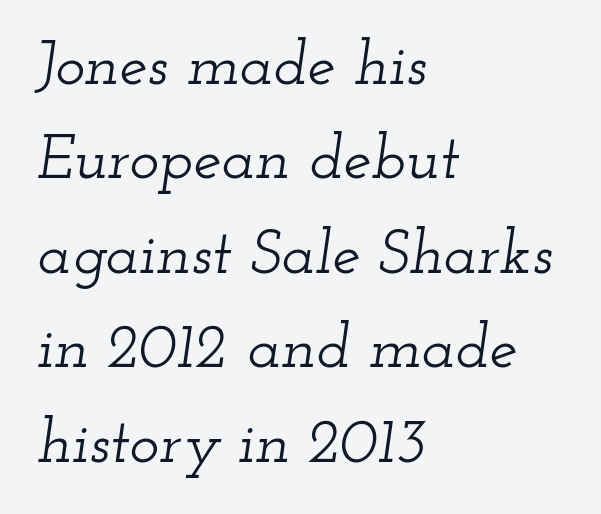
Q: Is the text italic (slanted)? A: Yes, it leans right by about 12 degrees.
Q: Is the typeface a serif or a sans-serif typeface? A: Serif.
Q: Is the text underlined? A: No.
Q: How is the paragraph aligned? A: Left-aligned.
Q: Is the spacing between letters normal or unusually wide? A: Normal.
Q: Is the spacing between lines tight, normal or loose? A: Normal.
Q: Width (condensed, normal, or wide)? A: Wide.
Q: Stroke contrast? A: Low.
Q: x-height? A: Small.
Q: Monospaced? A: No.
